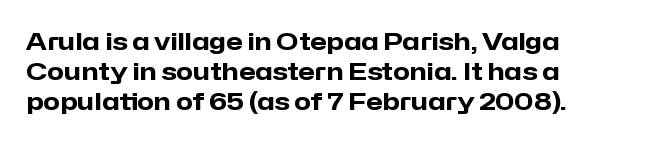
{"italic": "no", "bold": "yes", "underline": "no", "align": "left", "line_spacing_ratio": 1.24, "letter_spacing": "normal", "letter_spacing_em": 0.0, "glyph_px": 24}
